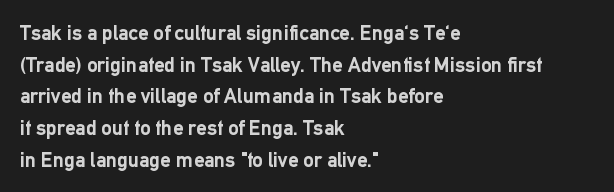
The image shows 21 px bold type, upright; set left-aligned, normal line spacing (1.51x), normal letter spacing, not underlined.
